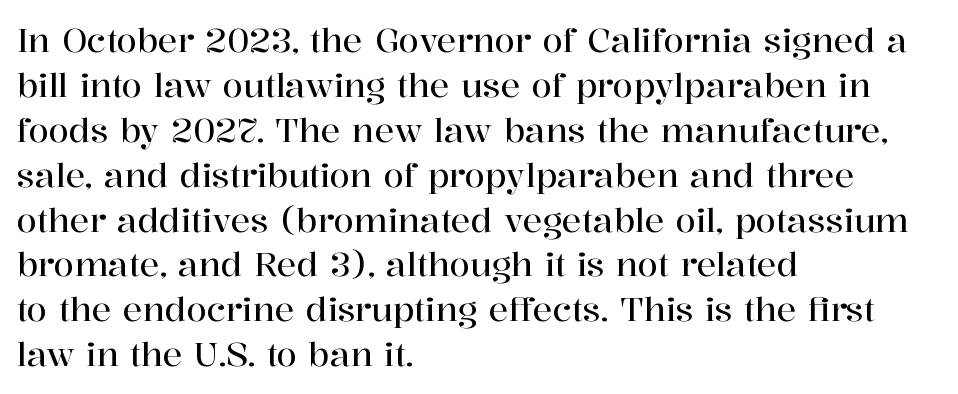
The image shows 33 px serif type, upright; set left-aligned, normal line spacing (1.36x), normal letter spacing, not underlined; high stroke contrast and a medium x-height.
